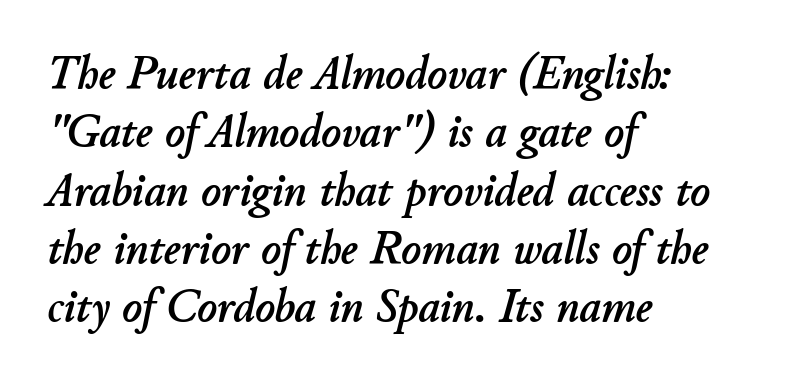
{"italic": "yes", "lean": "right", "slant_degrees": 11, "width": "normal", "stroke_contrast": "low", "x_height": "small", "monospaced": "no", "underline": "no", "align": "left", "line_spacing_ratio": 1.24, "letter_spacing": "normal", "letter_spacing_em": 0.0, "glyph_px": 47}
